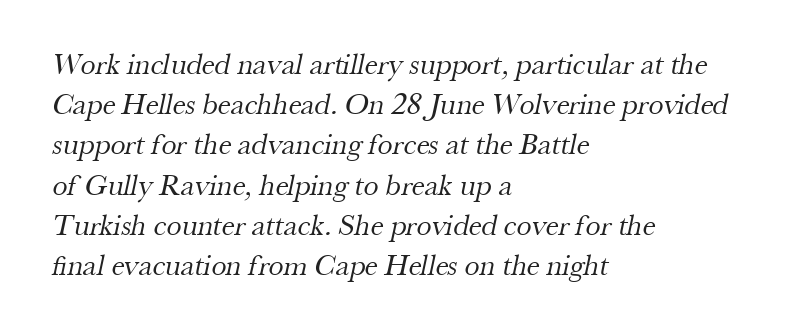
The image shows 30 px regular-weight serif type; set left-aligned, normal line spacing (1.34x), normal letter spacing, not underlined; medium stroke contrast and a small x-height.
